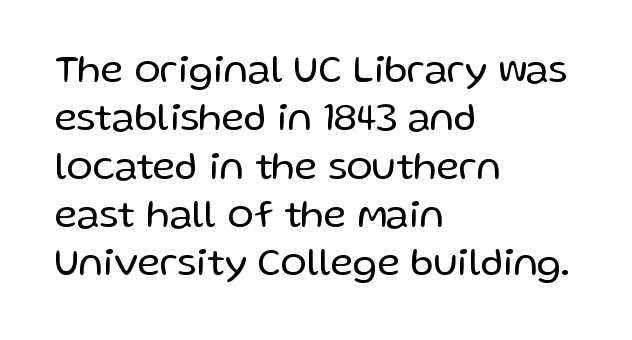
Q: Is the text bold? A: No.
Q: Is the text italic (slanted)? A: No, it is upright.
Q: Is the typeface a serif or a sans-serif typeface? A: Sans-serif.
Q: Is the text underlined? A: No.
Q: How is the paragraph aligned? A: Left-aligned.
Q: Is the spacing between letters normal or unusually wide? A: Normal.
Q: Width (condensed, normal, or wide)? A: Normal.
Q: Stroke contrast? A: Low.
Q: x-height? A: Medium.
Q: Monospaced? A: No.
